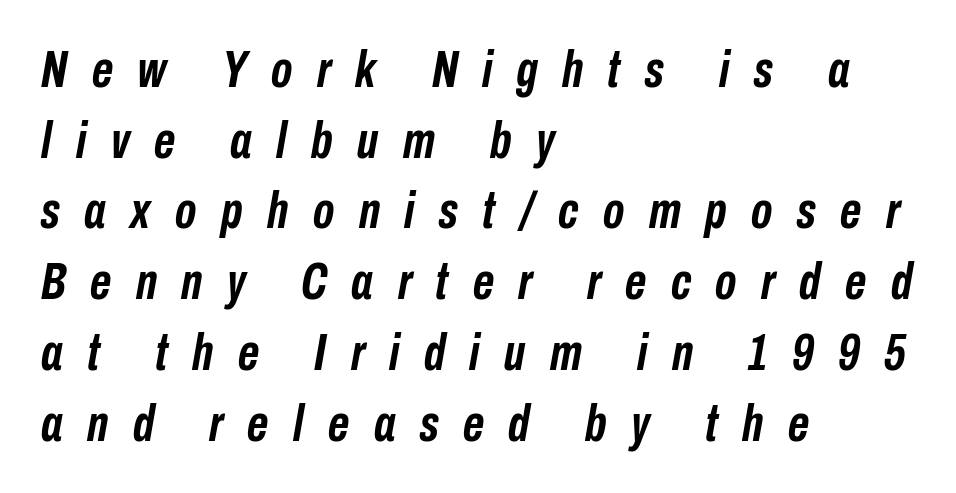
The image shows 52 px semibold, condensed type, italic (leaning right); set left-aligned, normal line spacing (1.36x), unusually wide letter spacing (+0.47 em), not underlined; low stroke contrast and a medium x-height.
